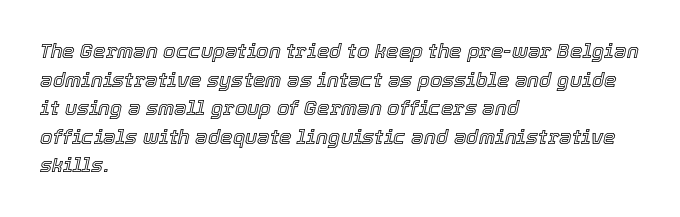
The rendering anchors every line to the left-hand side. One glance says typical: line gaps are just what's usual. Descenders are the only things crossing below the line. This sample uses an oblique cut, with every glyph tilted off the vertical.
